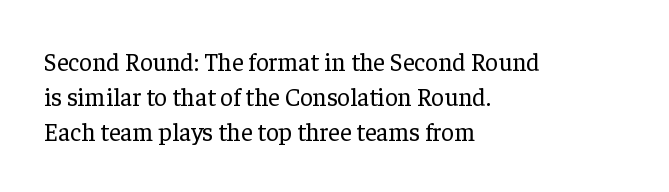
The image shows 25 px text type, upright; set left-aligned, normal line spacing (1.41x), normal letter spacing, not underlined.
